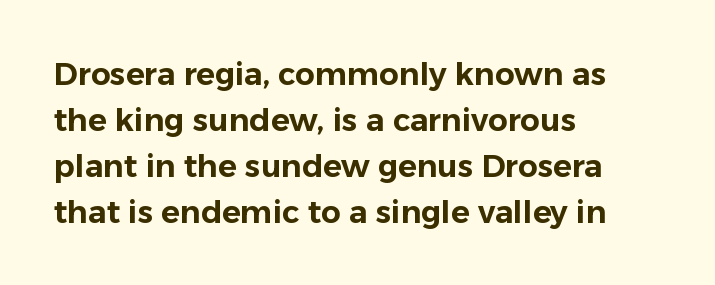
Q: Is the text italic (slanted)? A: No, it is upright.
Q: Is the typeface a serif or a sans-serif typeface? A: Sans-serif.
Q: Is the text underlined? A: No.
Q: How is the paragraph aligned? A: Left-aligned.
Q: Is the spacing between letters normal or unusually wide? A: Normal.
Q: Is the spacing between lines tight, normal or loose? A: Normal.
Q: Width (condensed, normal, or wide)? A: Normal.
Q: Stroke contrast? A: Low.
Q: x-height? A: Medium.
Q: Monospaced? A: No.
